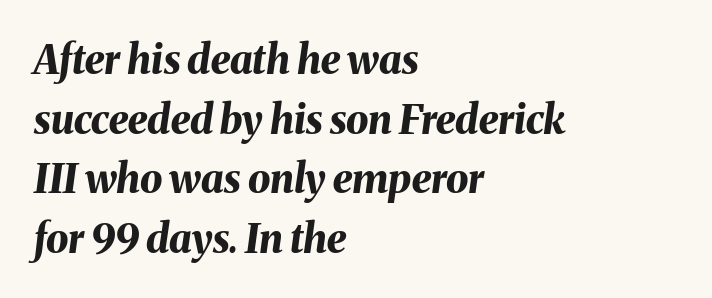
Honestly, there is no underline to notice here at all. The face used here is proportionally spaced, like ordinary book or web type. The rendering uses a moderate line-height, typical for paragraphs. Each line starts at the same left margin while the right side varies. A typesetter would mark this as italic. What stands out about the letter spacing? Nothing — it is the standard amount.
